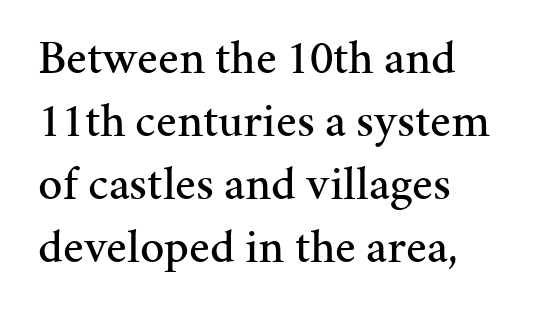
Default kerning and tracking; the words read as compact shapes. Typographically, this falls in the serif category. Is the block centered? No — it sits flush against the left margin. Character widths vary here, with narrow letters taking less room than wide ones. Line spacing here is normal.
